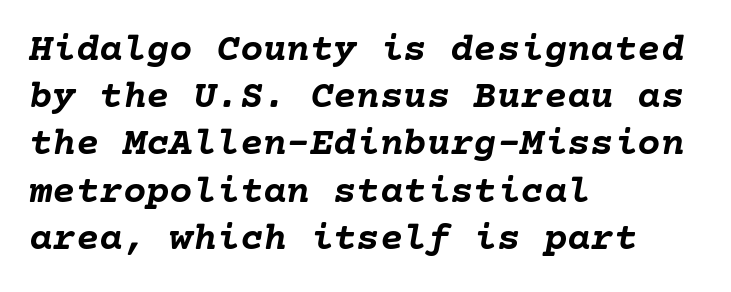
Honestly, there is no underline to notice here at all. In terms of letterspacing, this is plain default setting. Chunky letters — that's bold for sure. These lines were composed using italics. If you drew a ruler down the left edge, every line would touch it.
